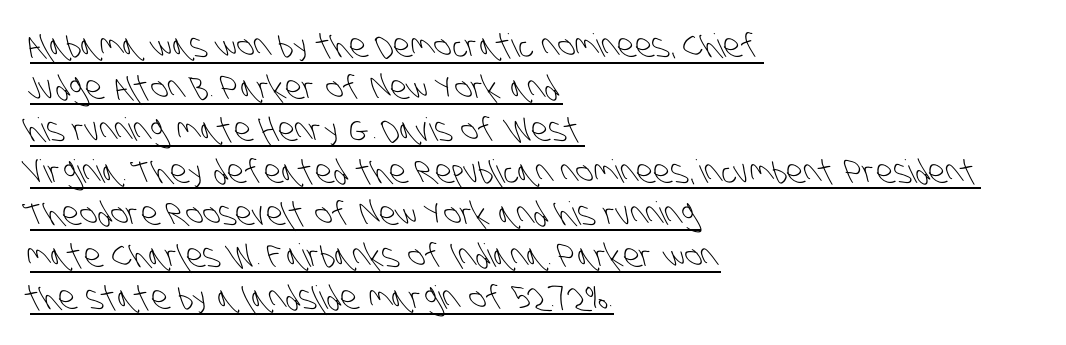
Q: Is the text bold? A: No.
Q: Is the typeface a serif or a sans-serif typeface? A: Sans-serif.
Q: Is the text underlined? A: Yes.
Q: How is the paragraph aligned? A: Left-aligned.
Q: Is the spacing between letters normal or unusually wide? A: Normal.
Q: Is the spacing between lines tight, normal or loose? A: Normal.
Q: Width (condensed, normal, or wide)? A: Condensed.
Q: Stroke contrast? A: Low.
Q: x-height? A: Large.
Q: Monospaced? A: No.
